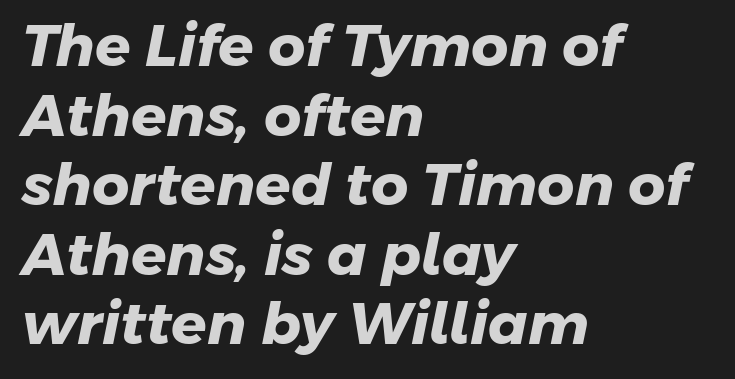
Q: Is the text bold? A: Yes.
Q: Is the typeface a serif or a sans-serif typeface? A: Sans-serif.
Q: Is the text underlined? A: No.
Q: How is the paragraph aligned? A: Left-aligned.
Q: Is the spacing between letters normal or unusually wide? A: Normal.
Q: Width (condensed, normal, or wide)? A: Normal.
Q: Stroke contrast? A: Low.
Q: x-height? A: Medium.
Q: Monospaced? A: No.
